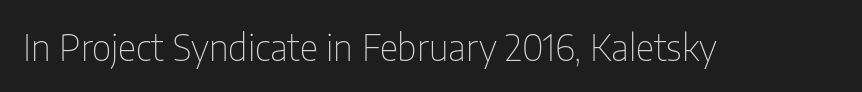
The image shows 36 px thin, condensed sans-serif type, upright; set normal letter spacing, not underlined; low stroke contrast and a medium x-height.
